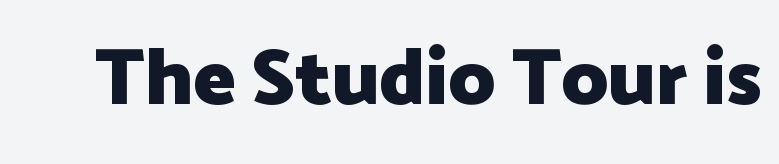
{"serif": "no", "italic": "no", "bold": "yes", "weight": "heavy", "width": "normal", "stroke_contrast": "low", "x_height": "medium", "monospaced": "no", "underline": "no", "letter_spacing": "normal", "letter_spacing_em": 0.0, "glyph_px": 79}
